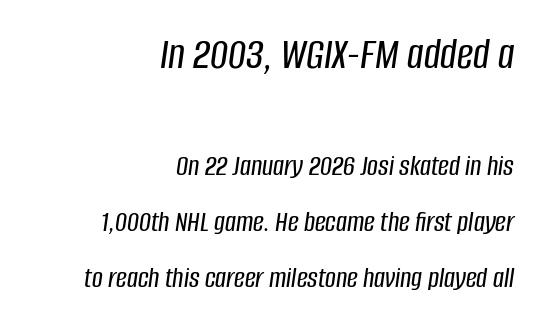
Q: Is the text italic (slanted)? A: Yes, it leans right by about 8 degrees.
Q: Is the text underlined? A: No.
Q: How is the paragraph aligned? A: Right-aligned.
Q: Is the spacing between letters normal or unusually wide? A: Normal.
Q: Which block of text is set in a larger size, the first (top) or the second (bottom)? A: The first (top) one.
Q: Width (condensed, normal, or wide)? A: Condensed.
Q: Stroke contrast? A: Low.
Q: x-height? A: Large.
Q: Monospaced? A: No.
